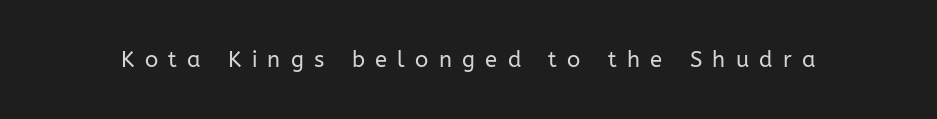
The foot of each line stays bare and open. This is not heavy type; no bold has been used. You could only call the tracking loose — the letters float apart. The lettering stays uniformly vertical, giving the passage a roman look.
